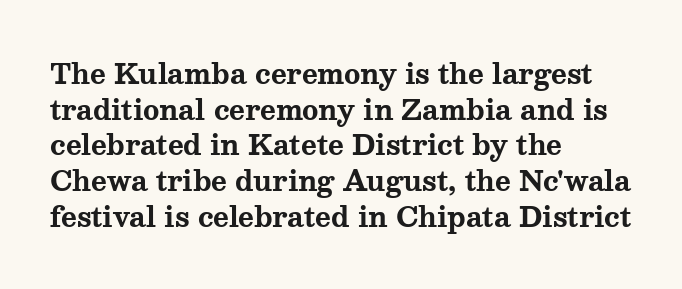
The image shows 27 px bold type, upright; set left-aligned, normal line spacing (1.32x), normal letter spacing, not underlined.
